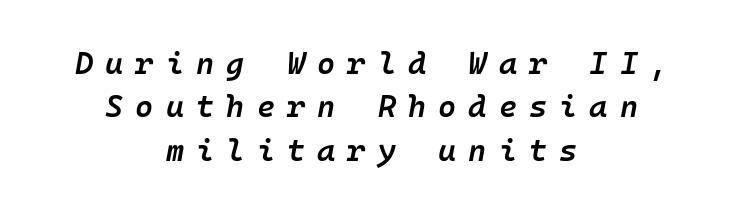
{"italic": "yes", "lean": "right", "slant_degrees": 10, "bold": "semi", "weight": "semibold", "width": "normal", "stroke_contrast": "low", "x_height": "medium", "underline": "no", "align": "center", "line_spacing": "normal", "line_spacing_ratio": 1.4, "letter_spacing": "wide", "letter_spacing_em": 0.39, "glyph_px": 31}
